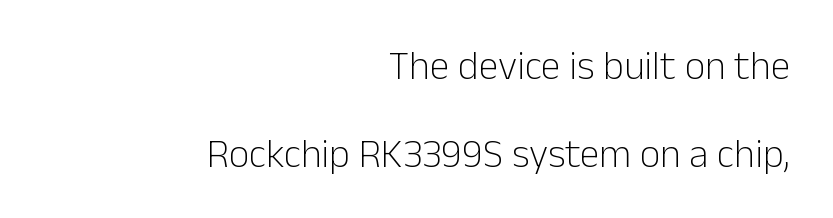
Short note: letters normally spaced. Check the space under the baseline: it is left empty. Where is the straight margin? On the right. Typographically, this falls in the sans-serif category.
